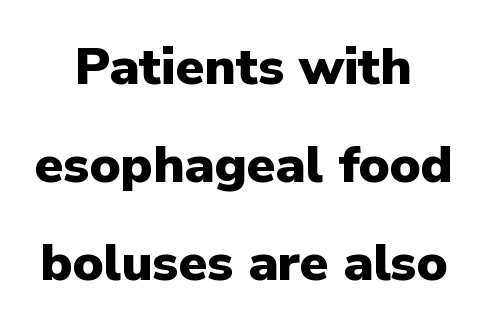
The image shows 52 px heavy sans-serif type, upright; set centered, line spacing 1.88x, normal letter spacing, not underlined; low stroke contrast and a medium x-height.
